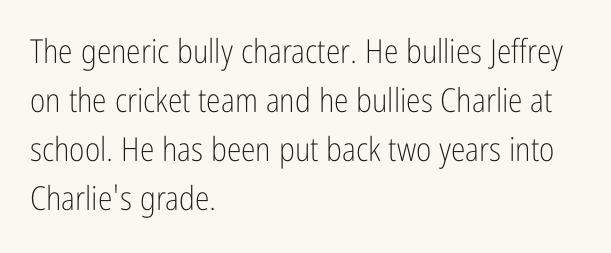
The image shows 33 px light, condensed sans-serif type, upright; set left-aligned, normal line spacing (1.48x), normal letter spacing, not underlined; low stroke contrast and a medium x-height.
